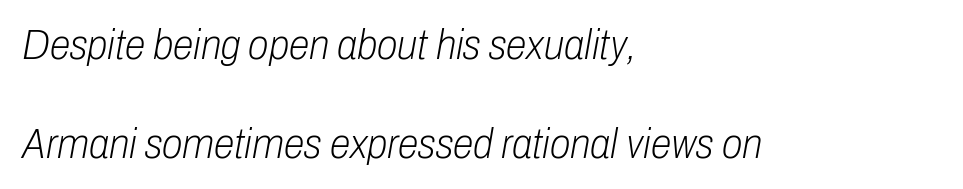
The image shows 42 px light, condensed type, italic (leaning right); set left-aligned, loose line spacing (2.35x), normal letter spacing, not underlined; low stroke contrast and a medium x-height.
